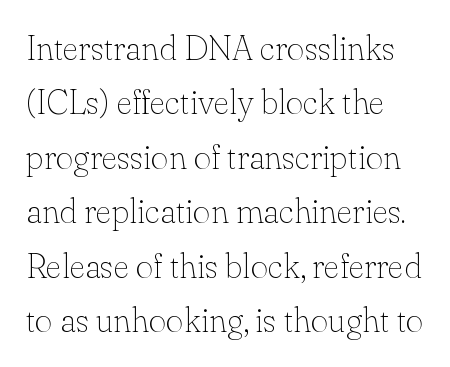
The image shows 34 px thin serif type, upright; set normal line spacing (1.6x), normal letter spacing, not underlined; low stroke contrast and a small x-height.
